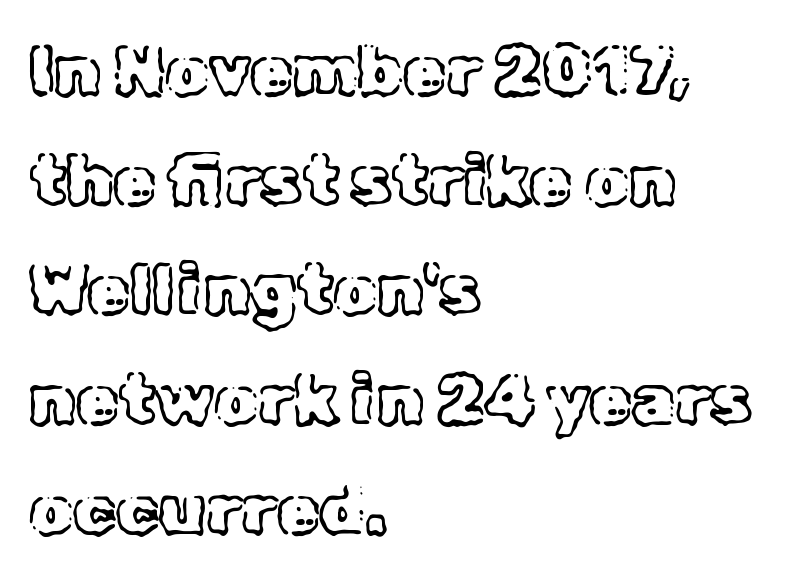
If you drew a ruler down the left edge, every line would touch it. The leading is moderate, giving the passage an even texture. Character widths vary here, with narrow letters taking less room than wide ones. Underlining? Definitely not there. Nope, not italic — everything's standing straight. Each word holds together tightly as a unit, with standard inter-letter gaps.
